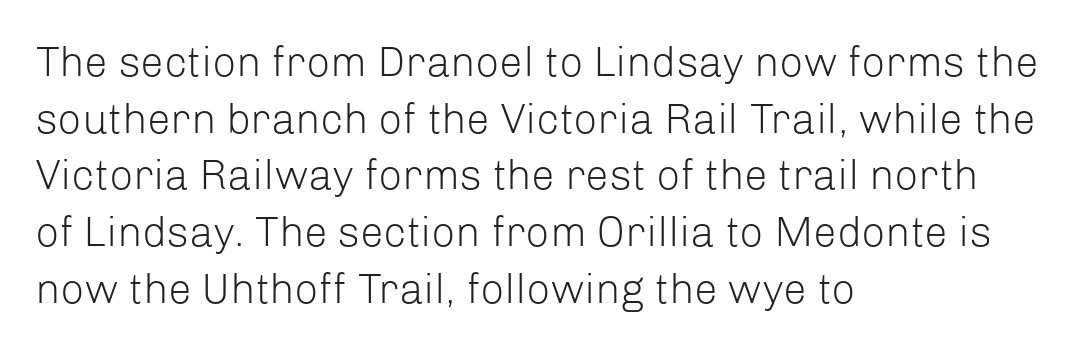
{"serif": "no", "italic": "no", "bold": "no", "weight": "light", "width": "normal", "stroke_contrast": "low", "x_height": "medium", "monospaced": "no", "underline": "no", "align": "left", "line_spacing": "normal", "line_spacing_ratio": 1.35, "letter_spacing": "normal", "letter_spacing_em": 0.0, "glyph_px": 42}
